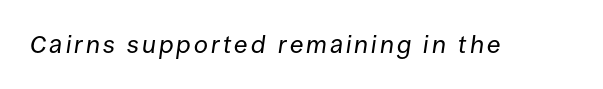
Beneath every word, the page is bare. A quiet, ordinary-to-light weight characterises the typeface. Yep, that's italic — everything's leaning.
